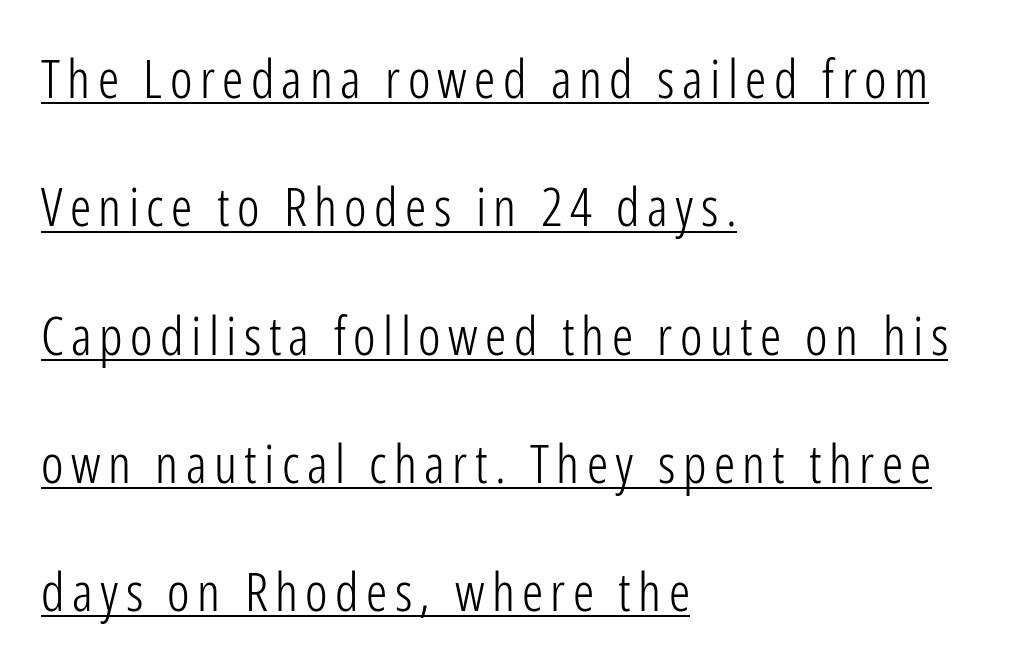
The typesetter chose a ragged-right arrangement here. How would I describe the line gaps? Wide and relaxed. In designer terms, the underline attribute is active on this setting. Look at the bottom of the vertical strokes: they stop flat, with no serifs.
